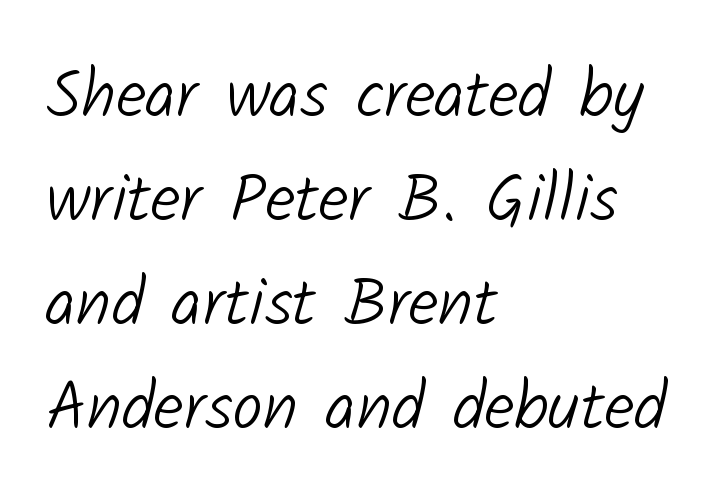
{"serif": "no", "bold": "no", "weight": "light", "width": "normal", "stroke_contrast": "low", "x_height": "medium", "monospaced": "no", "underline": "no", "align": "left", "line_spacing": "normal", "line_spacing_ratio": 1.53, "letter_spacing": "normal", "letter_spacing_em": 0.0, "glyph_px": 68}
